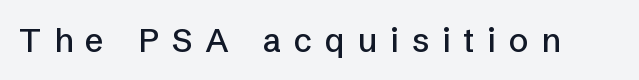
The image shows 33 px sans-serif type, upright; set unusually wide letter spacing (+0.39 em), not underlined; low stroke contrast and a medium x-height.
